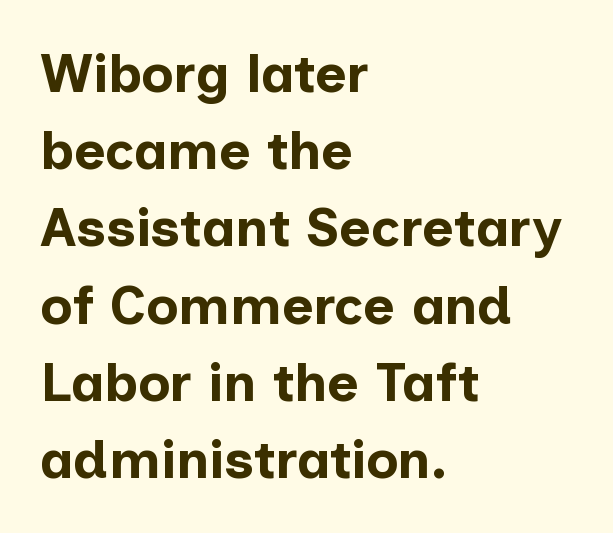
Q: Is the text bold? A: Yes.
Q: Is the text italic (slanted)? A: No, it is upright.
Q: Is the typeface a serif or a sans-serif typeface? A: Sans-serif.
Q: Is the text underlined? A: No.
Q: How is the paragraph aligned? A: Left-aligned.
Q: Is the spacing between letters normal or unusually wide? A: Normal.
Q: Is the spacing between lines tight, normal or loose? A: Normal.
Q: Width (condensed, normal, or wide)? A: Normal.
Q: Stroke contrast? A: Low.
Q: x-height? A: Medium.
Q: Monospaced? A: No.
